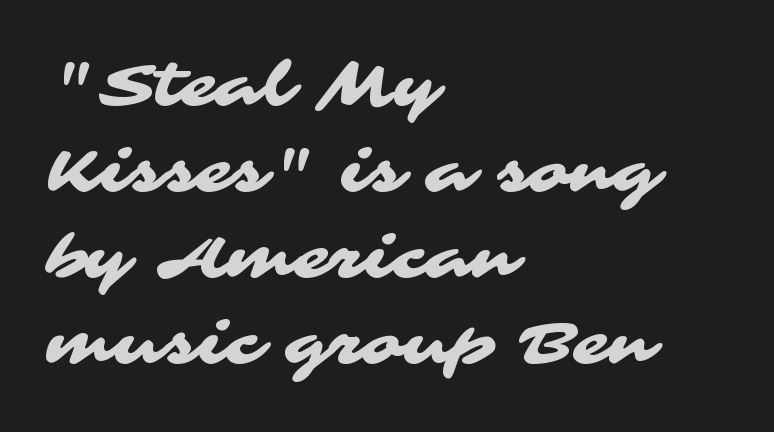
Q: Is the typeface a serif or a sans-serif typeface? A: Sans-serif.
Q: Is the text underlined? A: No.
Q: How is the paragraph aligned? A: Left-aligned.
Q: Is the spacing between letters normal or unusually wide? A: Normal.
Q: Is the spacing between lines tight, normal or loose? A: Normal.
Q: Width (condensed, normal, or wide)? A: Wide.
Q: Stroke contrast? A: Medium.
Q: x-height? A: Medium.
Q: Monospaced? A: No.
